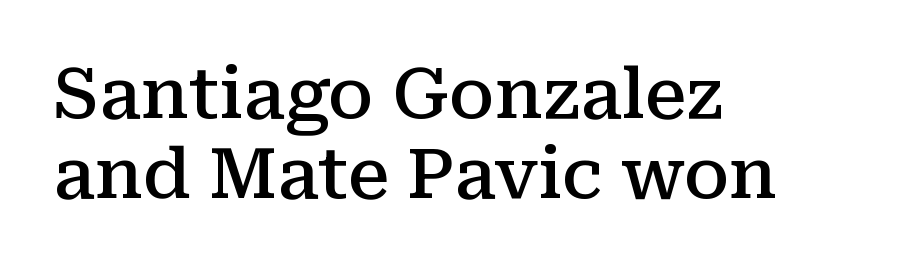
Q: Is the text bold? A: Semi-bold.
Q: Is the text italic (slanted)? A: No, it is upright.
Q: Is the typeface a serif or a sans-serif typeface? A: Serif.
Q: Is the text underlined? A: No.
Q: How is the paragraph aligned? A: Left-aligned.
Q: Is the spacing between letters normal or unusually wide? A: Normal.
Q: Is the spacing between lines tight, normal or loose? A: Tight.
Q: Width (condensed, normal, or wide)? A: Normal.
Q: Stroke contrast? A: Medium.
Q: x-height? A: Medium.
Q: Monospaced? A: No.
